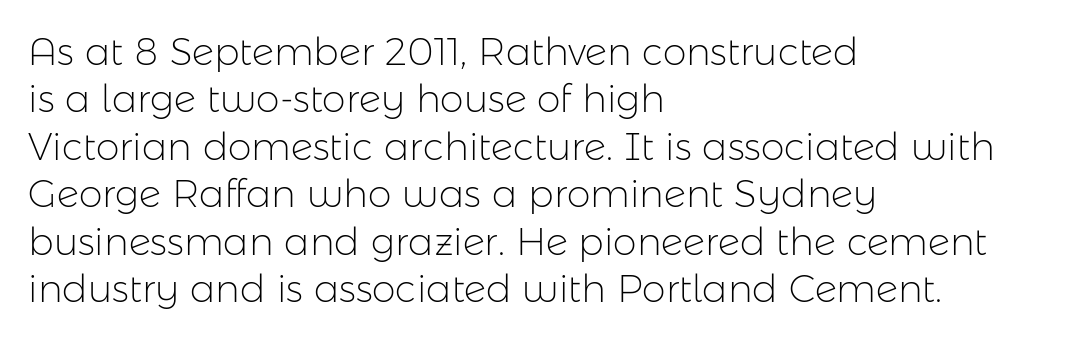
Ink coverage per letter is moderate at most. The face used here is proportionally spaced, like ordinary book or web type. Any mark beneath the type? The region is blank. Line beginnings align vertically; line endings do not. Nothing sits at the stroke ends, so this counts as sans-serif.
